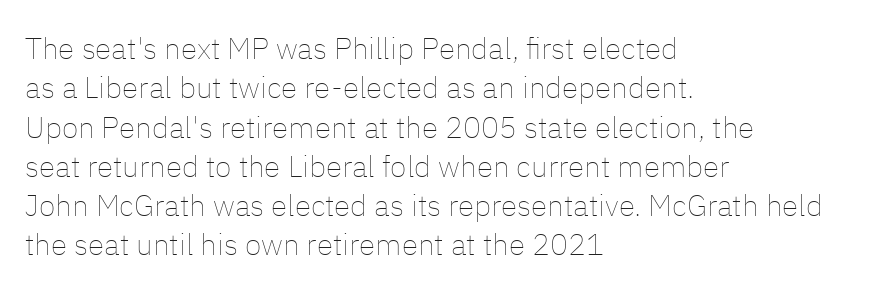
The image shows 30 px thin type, upright; set left-aligned, normal line spacing (1.31x), normal letter spacing, not underlined; low stroke contrast and a medium x-height.
